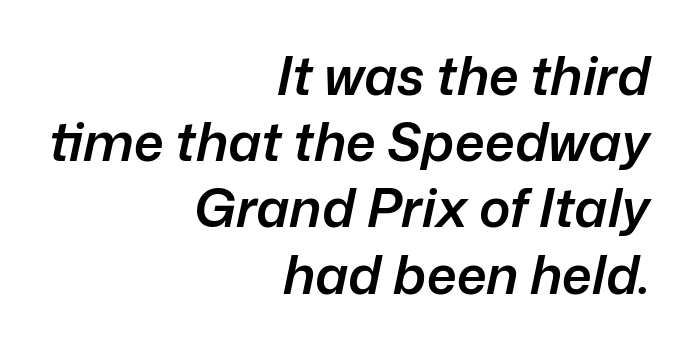
Any mark beneath the type? The region is blank. A normal amount of white space separates one row of letters from the next. Slanted lettering throughout. Alignment: flush right. The gaps between neighbouring characters are ordinary and unremarkable.
